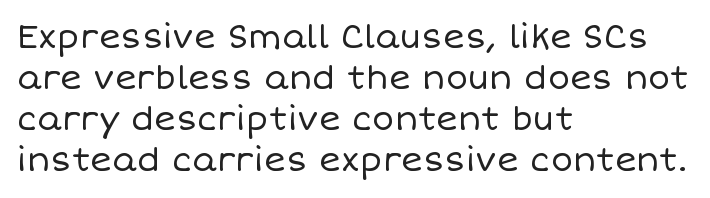
The space beneath each line is pristine and unruled. This sample has the flowing, uneven cadence of proportional lettering. Casual observation: everything's shoved over to the left. If you drew a line through each stem, it would be perfectly vertical.
